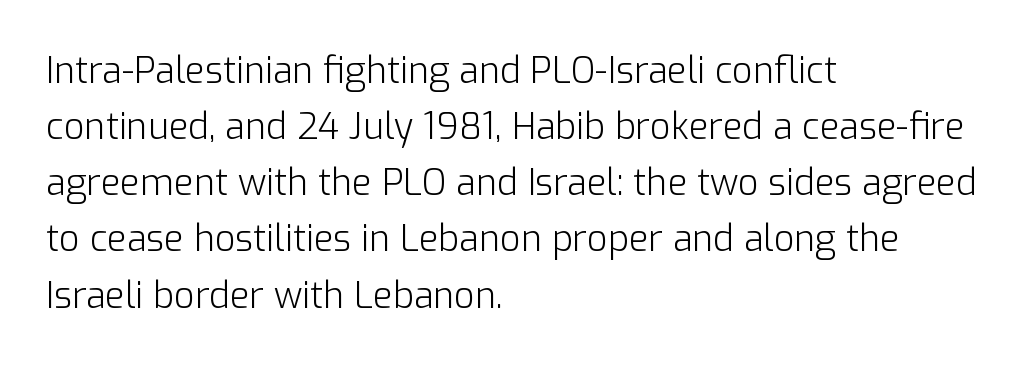
Think standard paragraph weight, or any step lighter than that. Nope, no serifs anywhere on these letters. Where is the straight margin? On the left. Nope, not italic — everything's standing straight. The face used here is rendered with its standard letterfit. The passage shown is typed in a proportional face where columns would drift.
